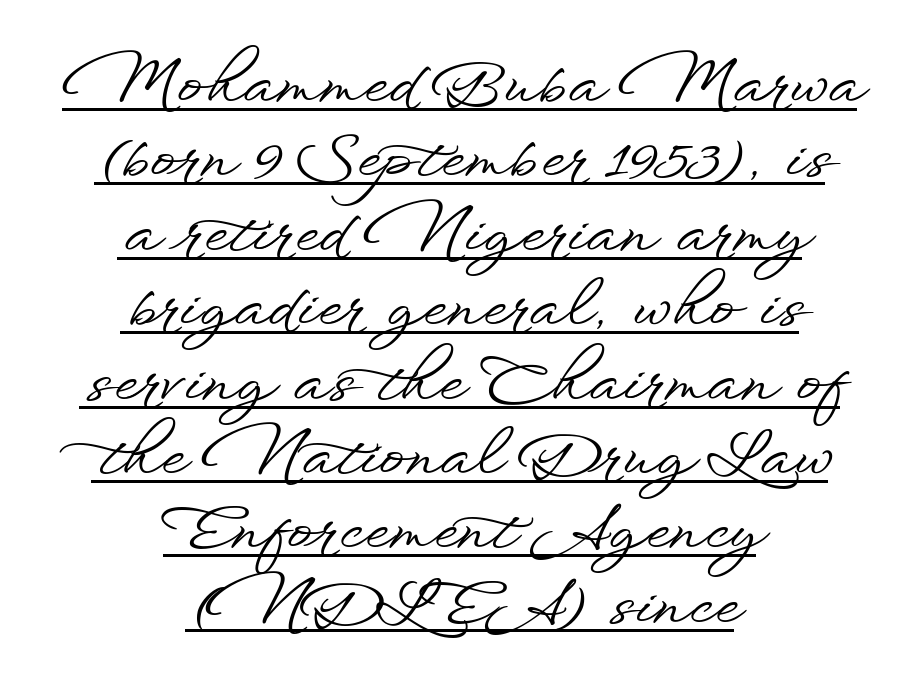
{"serif": "no", "width": "wide", "stroke_contrast": "low", "x_height": "small", "monospaced": "no", "underline": "yes", "align": "center", "line_spacing_ratio": 1.2, "letter_spacing": "normal", "letter_spacing_em": 0.0, "glyph_px": 62}
